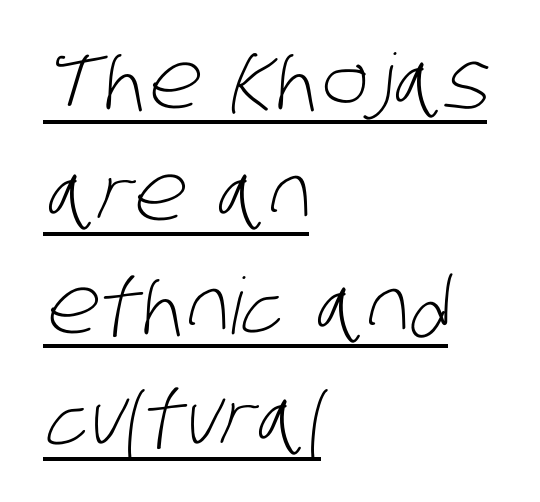
The weight would be labelled regular, book, light, or lighter still. The text was rendered using a sans face with plain stroke endings. Horizontal alignment here is leftward, the default for most running prose. Does extra space separate the letters? No, they use regular spacing.
